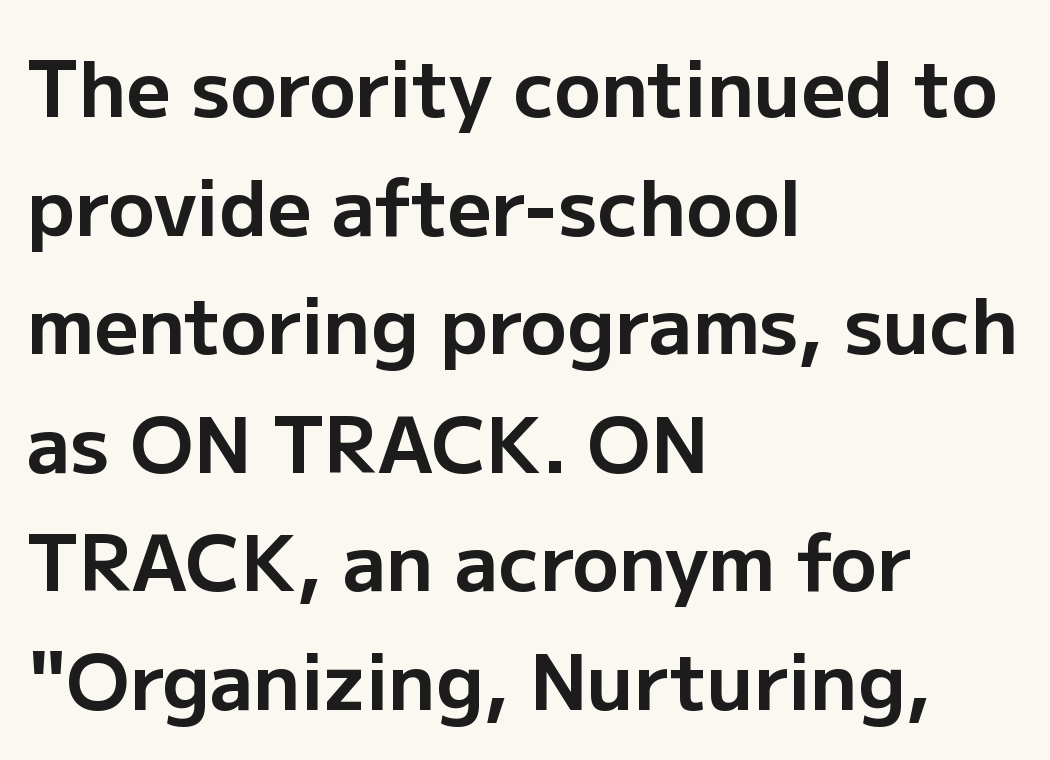
The image shows 77 px bold sans-serif type, upright; set left-aligned, normal line spacing (1.54x), normal letter spacing, not underlined; low stroke contrast and a medium x-height.
